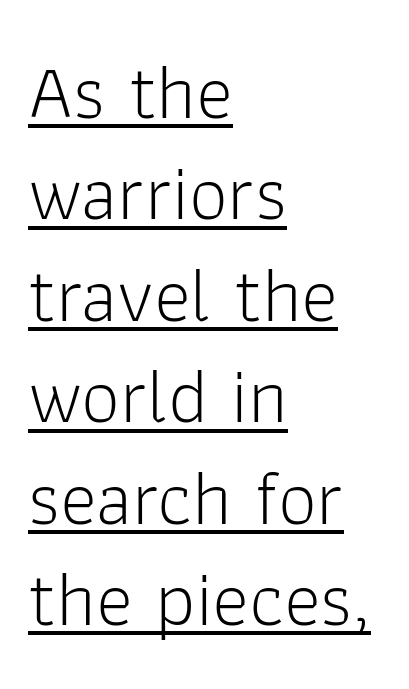
Somebody hit Ctrl+U on this one — the words are underlined. Caption: face not bold, strokes unweighted. The setting favours the left margin, as ordinary paragraphs usually do. A typesetter would call this zero additional tracking. The type sits square on the baseline with zero lean. Note the varied advance widths — an 'i' is clearly narrower than an 'm'.
